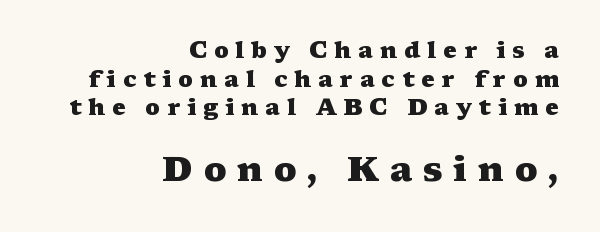
{"serif": "yes", "italic": "no", "bold": "yes", "weight": "heavy", "width": "wide", "stroke_contrast": "medium", "x_height": "medium", "monospaced": "no", "underline": "no", "align": "right", "line_spacing_ratio": 1.24, "letter_spacing": "wide", "letter_spacing_em": 0.3, "larger_block": "second", "size_ratio": 1.52, "glyph_px": 35}
